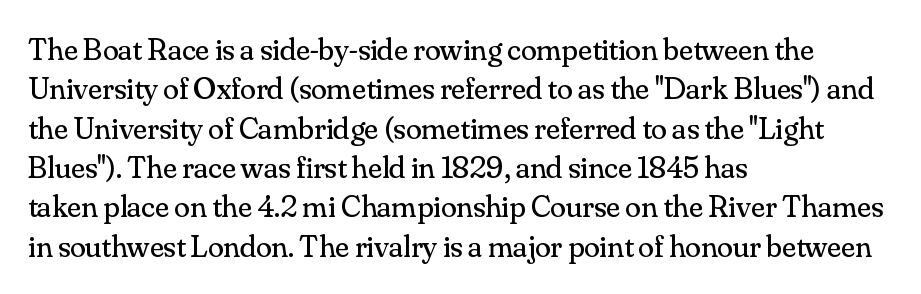
Q: Is the text bold? A: No.
Q: Is the text italic (slanted)? A: No, it is upright.
Q: Is the typeface a serif or a sans-serif typeface? A: Serif.
Q: Is the text underlined? A: No.
Q: How is the paragraph aligned? A: Left-aligned.
Q: Is the spacing between letters normal or unusually wide? A: Normal.
Q: Width (condensed, normal, or wide)? A: Normal.
Q: Stroke contrast? A: Medium.
Q: x-height? A: Small.
Q: Monospaced? A: No.
